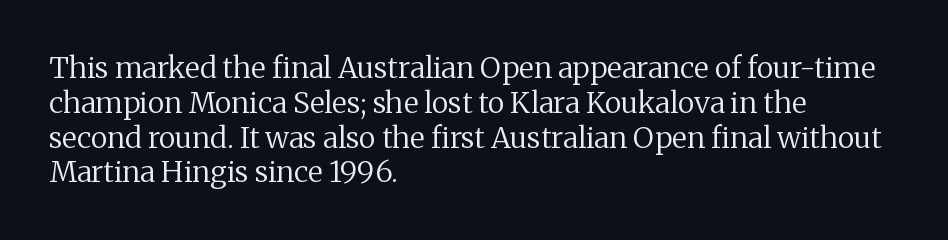
The image shows 29 px regular-weight serif type, upright; set left-aligned, line spacing 1.2x, normal letter spacing, not underlined; medium stroke contrast and a medium x-height.
